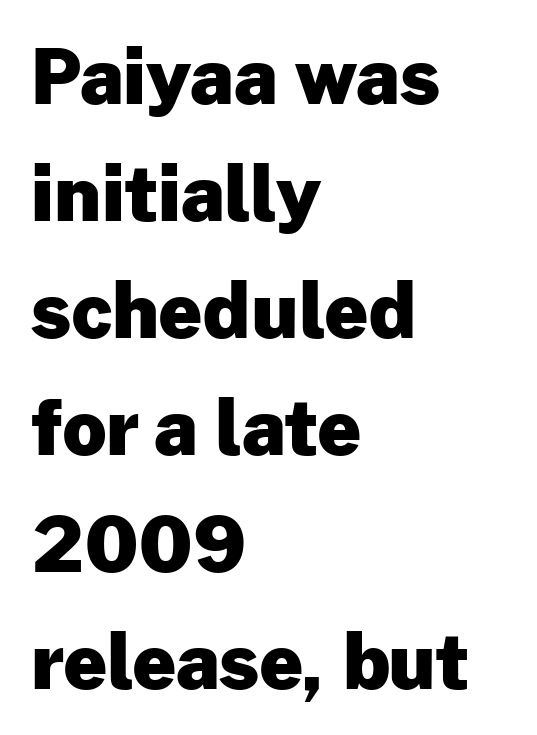
Font category for this specimen: sans-serif. Ascenders rise straight up at ninety degrees. The setting favours the left margin, as ordinary paragraphs usually do. Regular leading. Spacing verdict: proportional, widths tailored to each character.
